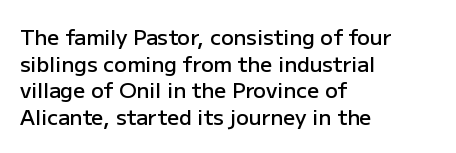
Q: Is the text bold? A: Semi-bold.
Q: Is the text italic (slanted)? A: No, it is upright.
Q: Is the text underlined? A: No.
Q: How is the paragraph aligned? A: Left-aligned.
Q: Is the spacing between letters normal or unusually wide? A: Normal.
Q: Is the spacing between lines tight, normal or loose? A: Normal.
